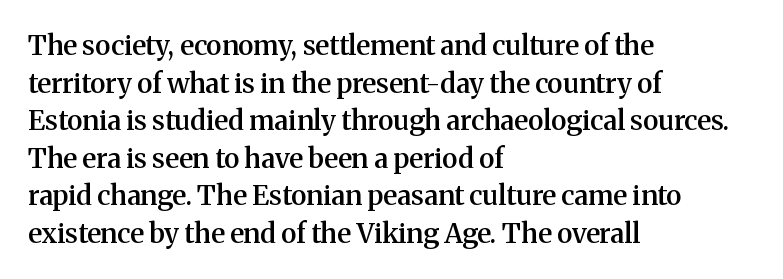
The image shows 27 px text type, upright; set left-aligned, normal line spacing (1.39x), normal letter spacing, not underlined.
